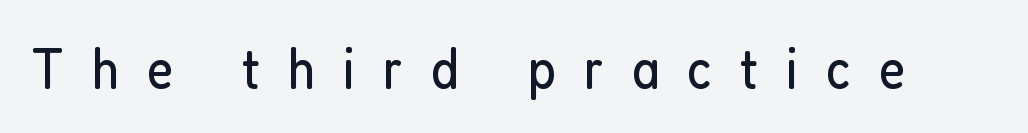
The image shows 58 px regular-weight, condensed sans-serif type, upright; set unusually wide letter spacing (+0.48 em), not underlined; low stroke contrast and a medium x-height.
